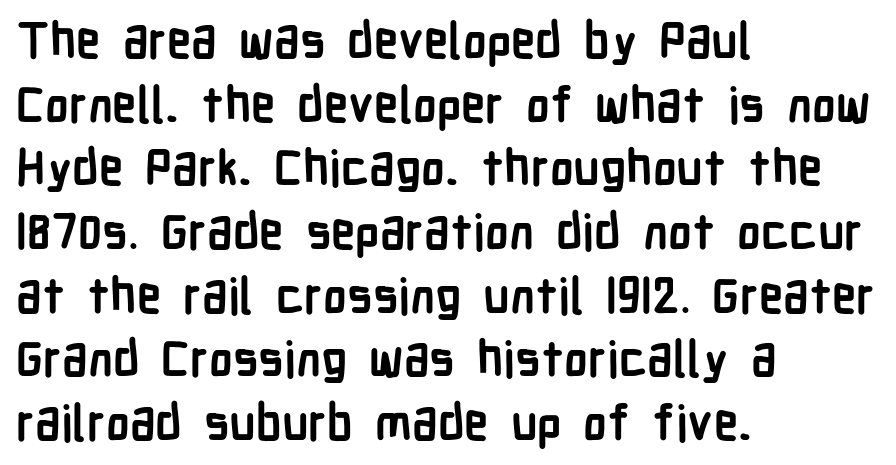
The image shows 49 px semibold, condensed sans-serif type, upright; set left-aligned, normal line spacing (1.3x), normal letter spacing, not underlined; low stroke contrast and a medium x-height.
